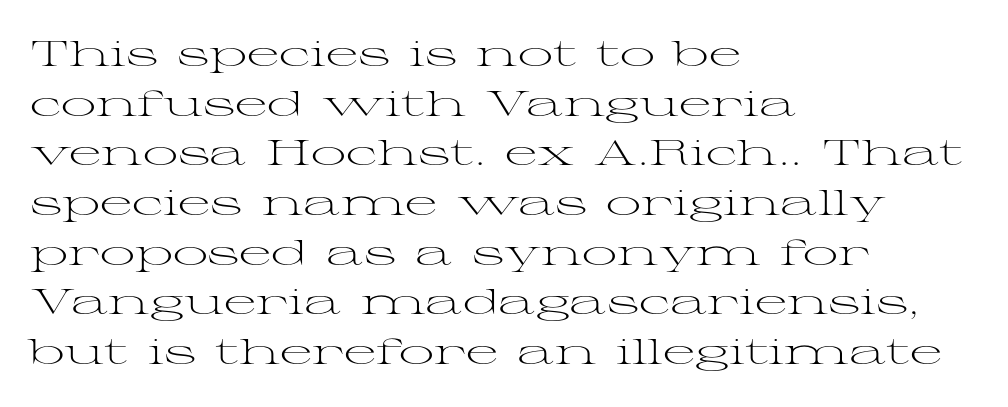
Q: Is the text bold? A: No.
Q: Is the text italic (slanted)? A: No, it is upright.
Q: Is the typeface a serif or a sans-serif typeface? A: Serif.
Q: Is the text underlined? A: No.
Q: How is the paragraph aligned? A: Left-aligned.
Q: Is the spacing between letters normal or unusually wide? A: Normal.
Q: Is the spacing between lines tight, normal or loose? A: Normal.
Q: Width (condensed, normal, or wide)? A: Wide.
Q: Stroke contrast? A: Medium.
Q: x-height? A: Medium.
Q: Monospaced? A: No.
